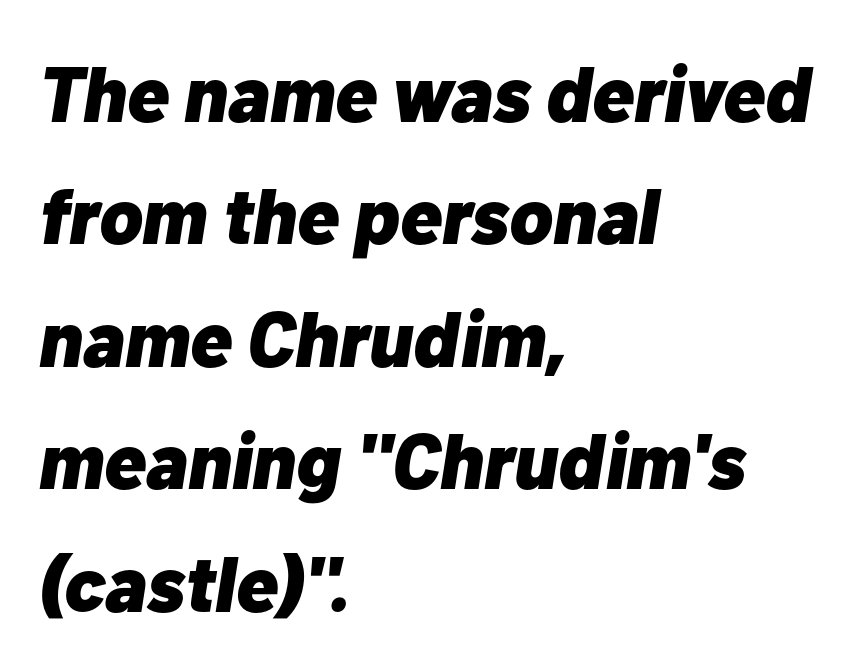
Q: Is the text bold? A: Yes.
Q: Is the text italic (slanted)? A: Yes, it leans right by about 10 degrees.
Q: Is the text underlined? A: No.
Q: How is the paragraph aligned? A: Left-aligned.
Q: Is the spacing between letters normal or unusually wide? A: Normal.
Q: Is the spacing between lines tight, normal or loose? A: Normal.
Q: Width (condensed, normal, or wide)? A: Normal.
Q: Stroke contrast? A: Low.
Q: x-height? A: Medium.
Q: Monospaced? A: No.
